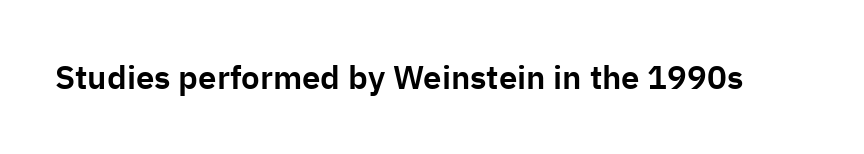
Q: Is the text italic (slanted)? A: No, it is upright.
Q: Is the typeface a serif or a sans-serif typeface? A: Sans-serif.
Q: Is the text underlined? A: No.
Q: Is the spacing between letters normal or unusually wide? A: Normal.
Q: Width (condensed, normal, or wide)? A: Normal.
Q: Stroke contrast? A: Low.
Q: x-height? A: Medium.
Q: Monospaced? A: No.
